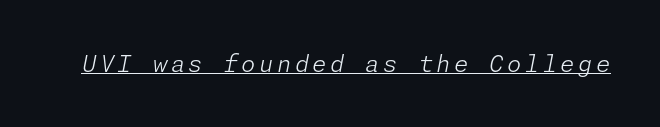
Q: Is the text bold? A: No.
Q: Is the text italic (slanted)? A: Yes, it leans right by about 11 degrees.
Q: Is the text underlined? A: Yes.
